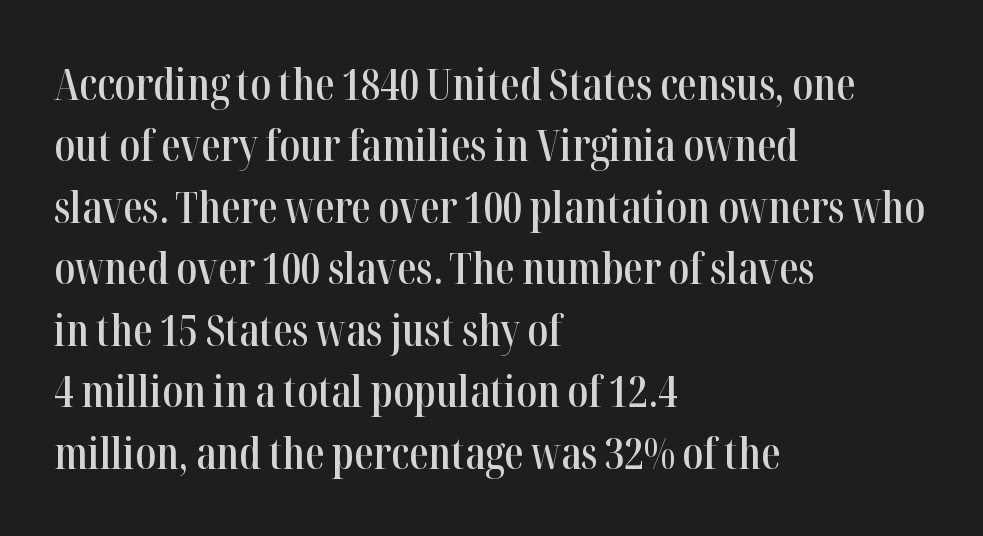
The image shows 43 px semibold, condensed serif type, upright; set left-aligned, normal line spacing (1.43x), normal letter spacing, not underlined; high stroke contrast and a medium x-height.
